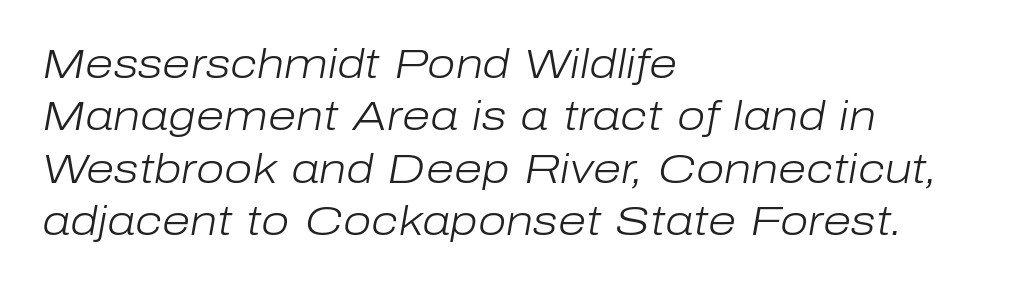
In terms of posture, this sample is oblique. Which margin do the lines hug? The left one — the right edge is uneven. Counters stay open thanks to moderate or lighter strokes. A typesetter would call this zero additional tracking. The passage shown is typed in a proportional face where columns would drift.
